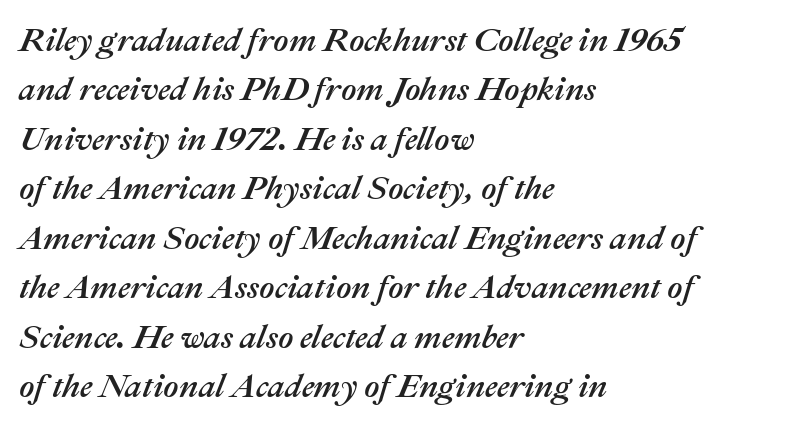
Q: Is the text italic (slanted)? A: Yes, it leans right by about 22 degrees.
Q: Is the text underlined? A: No.
Q: How is the paragraph aligned? A: Left-aligned.
Q: Is the spacing between letters normal or unusually wide? A: Normal.
Q: Is the spacing between lines tight, normal or loose? A: Normal.
Q: Width (condensed, normal, or wide)? A: Normal.
Q: Stroke contrast? A: Medium.
Q: x-height? A: Medium.
Q: Monospaced? A: No.
